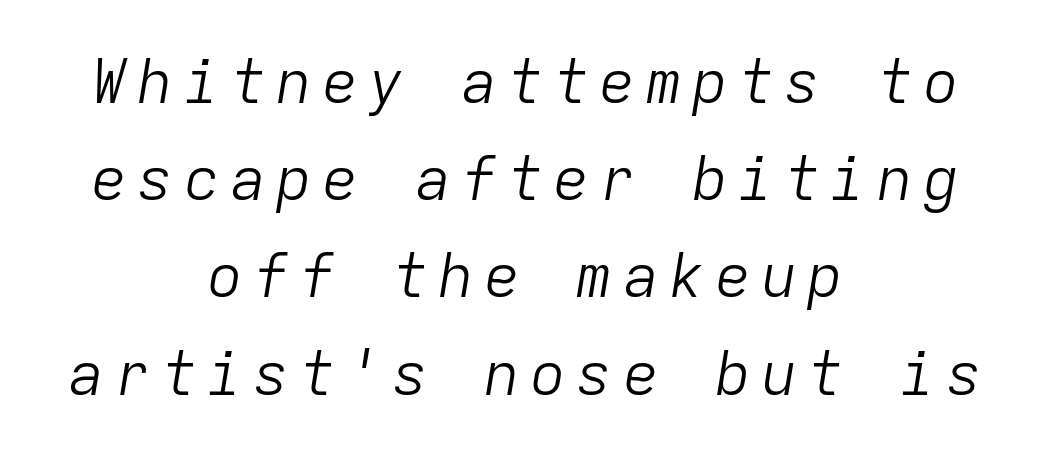
Q: Is the text bold? A: No.
Q: Is the text italic (slanted)? A: Yes, it leans right by about 9 degrees.
Q: Is the text underlined? A: No.
Q: How is the paragraph aligned? A: Centered.
Q: Is the spacing between lines tight, normal or loose? A: Normal.
Q: Width (condensed, normal, or wide)? A: Normal.
Q: Stroke contrast? A: Low.
Q: x-height? A: Medium.
Q: Monospaced? A: Yes.
